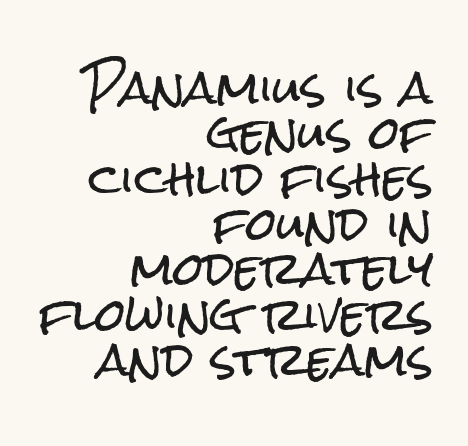
{"serif": "no", "italic": "no", "width": "condensed", "stroke_contrast": "low", "x_height": "medium", "monospaced": "no", "underline": "no", "align": "right", "line_spacing": "tight", "line_spacing_ratio": 1.03, "letter_spacing": "normal", "letter_spacing_em": 0.0, "glyph_px": 44}
